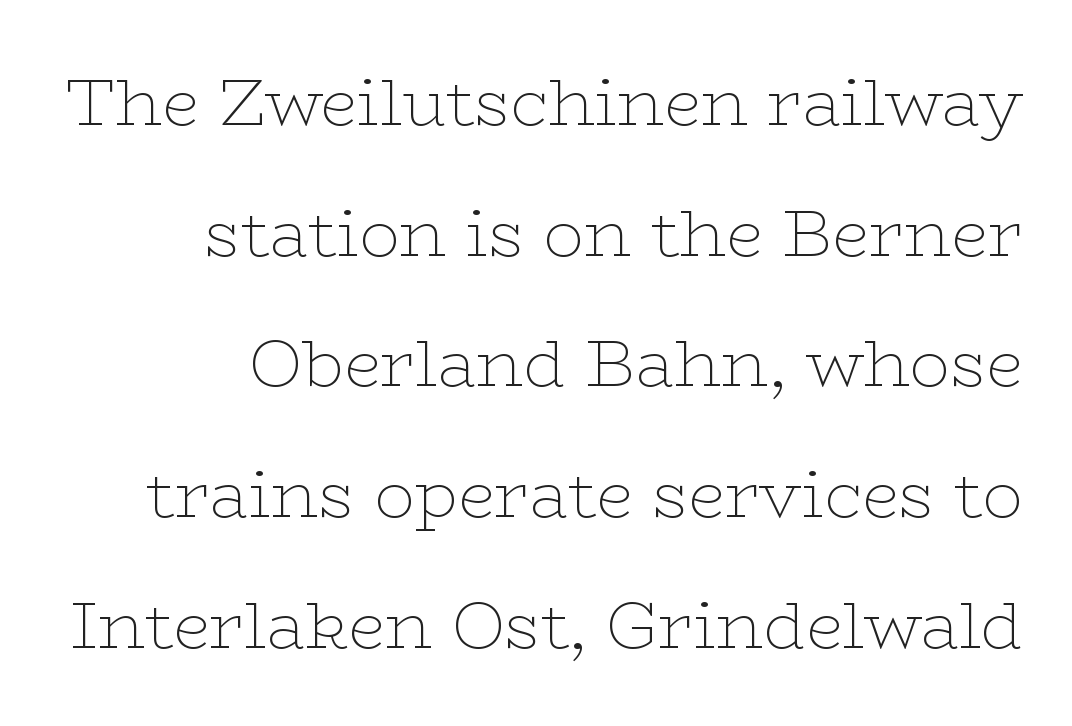
The image shows 67 px thin, wide serif type, upright; set right-aligned, loose line spacing (1.95x), normal letter spacing, not underlined; low stroke contrast and a medium x-height.
